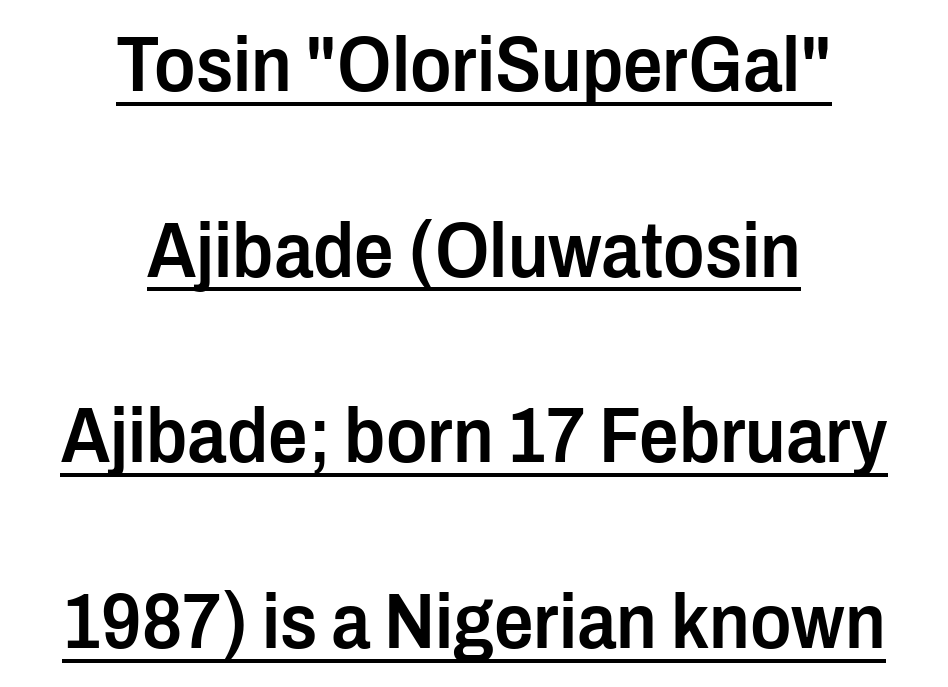
Q: Is the text bold? A: Semi-bold.
Q: Is the text italic (slanted)? A: No, it is upright.
Q: Is the typeface a serif or a sans-serif typeface? A: Sans-serif.
Q: Is the text underlined? A: Yes.
Q: How is the paragraph aligned? A: Centered.
Q: Is the spacing between letters normal or unusually wide? A: Normal.
Q: Is the spacing between lines tight, normal or loose? A: Loose.
Q: Width (condensed, normal, or wide)? A: Condensed.
Q: Stroke contrast? A: Low.
Q: x-height? A: Medium.
Q: Monospaced? A: No.
